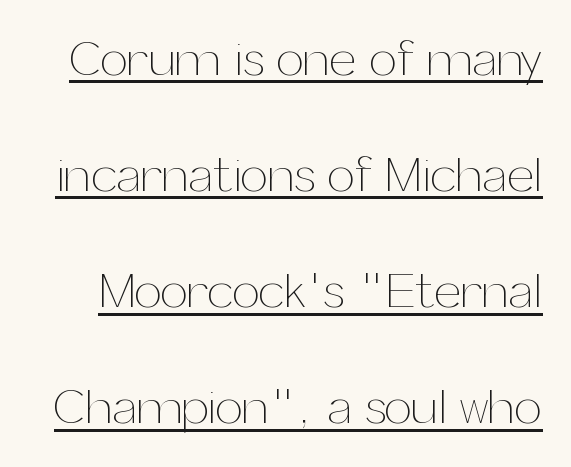
{"italic": "no", "bold": "no", "weight": "thin", "width": "normal", "stroke_contrast": "medium", "x_height": "medium", "monospaced": "no", "underline": "yes", "line_spacing": "loose", "line_spacing_ratio": 2.37, "letter_spacing": "normal", "letter_spacing_em": 0.0, "glyph_px": 49}
